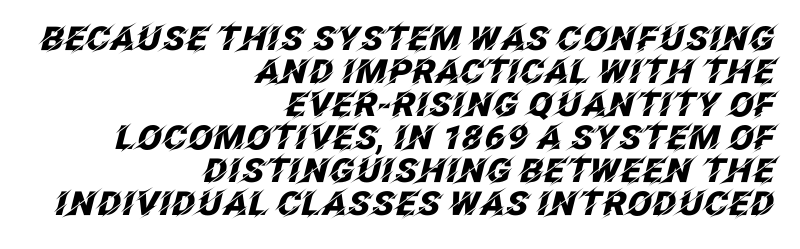
Anything drawn beneath the words? Only blank space. Heft: maximum for text — a bold. These lines keep a tight, regular rhythm from letter to letter. Does the lettering tilt? It does — this is italic. Every row of glyphs terminates at an identical x-position on the right.
